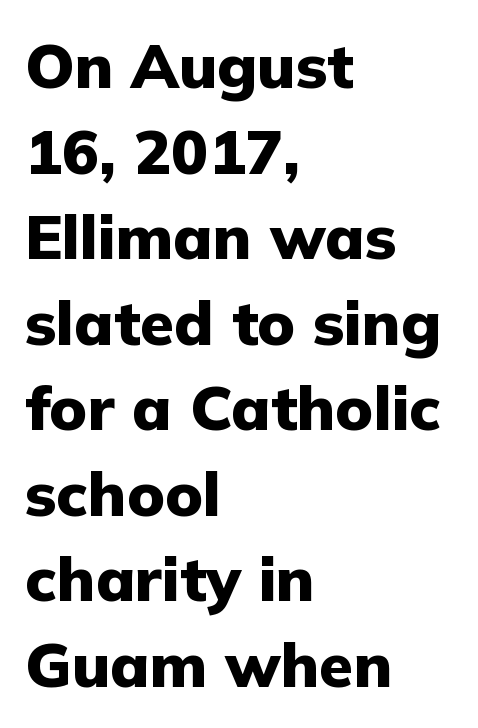
Q: Is the text bold? A: Yes.
Q: Is the text italic (slanted)? A: No, it is upright.
Q: Is the typeface a serif or a sans-serif typeface? A: Sans-serif.
Q: Is the text underlined? A: No.
Q: How is the paragraph aligned? A: Left-aligned.
Q: Is the spacing between letters normal or unusually wide? A: Normal.
Q: Is the spacing between lines tight, normal or loose? A: Normal.
Q: Width (condensed, normal, or wide)? A: Normal.
Q: Stroke contrast? A: Low.
Q: x-height? A: Medium.
Q: Monospaced? A: No.
